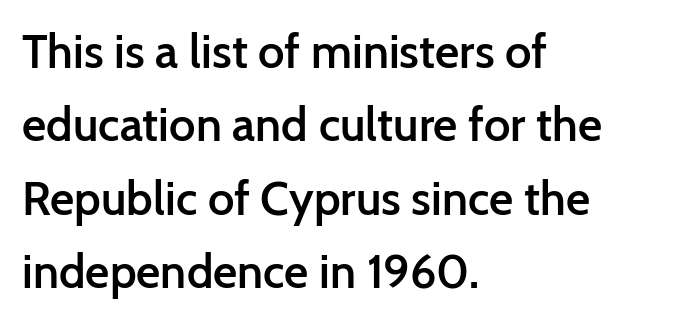
The image shows 47 px semibold sans-serif type, upright; set left-aligned, normal line spacing (1.56x), normal letter spacing, not underlined; low stroke contrast and a medium x-height.
